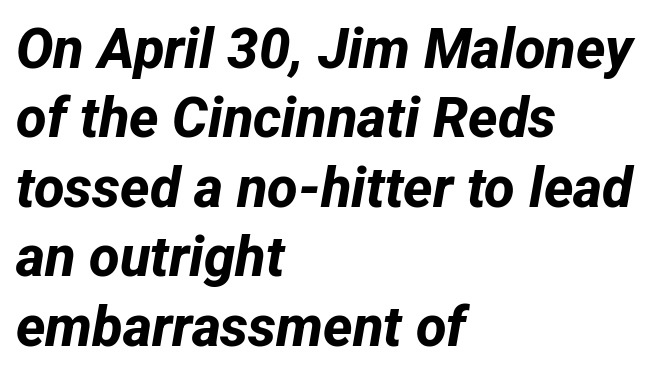
The image shows 56 px bold sans-serif type; set left-aligned, line spacing 1.24x, normal letter spacing, not underlined; low stroke contrast and a medium x-height.
